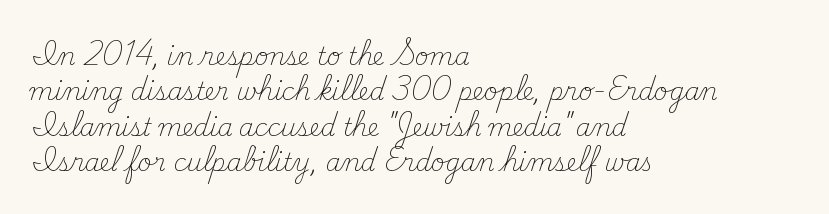
Tracking value appears to be zero — textbook default spacing. Leftover space on each line is placed entirely after the last word. This is not heavy type; no bold has been used.
